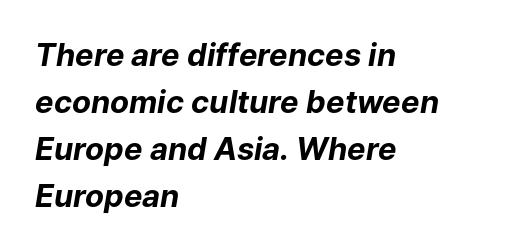
The glyphs look as if they've been sheared to an angle. The string is rendered with underlining switched off. The tracking reads as untouched default to a designer's eye. The face used here is proportionally spaced, like ordinary book or web type. Heft: maximum for text — a bold.
